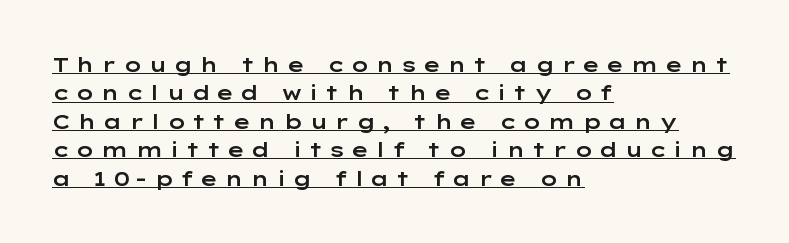
Line spacing here is normal. You could only call the tracking loose — the letters float apart. Students, observe the line beneath the letters — that is underlining. Where is the straight margin? On the left. This is roman type, the default non-slanted kind.
